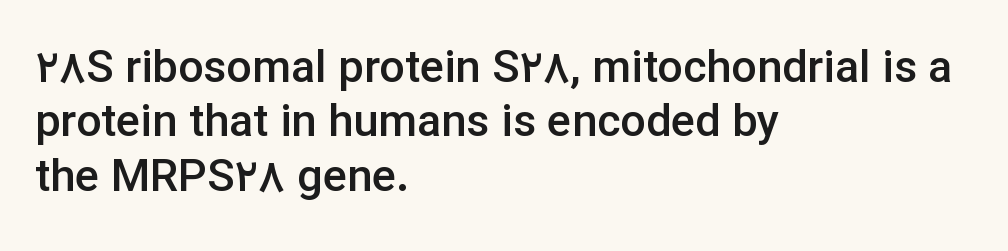
Q: Is the text bold? A: Semi-bold.
Q: Is the text italic (slanted)? A: No, it is upright.
Q: Is the typeface a serif or a sans-serif typeface? A: Sans-serif.
Q: Is the text underlined? A: No.
Q: How is the paragraph aligned? A: Left-aligned.
Q: Is the spacing between letters normal or unusually wide? A: Normal.
Q: Width (condensed, normal, or wide)? A: Normal.
Q: Stroke contrast? A: Low.
Q: x-height? A: Medium.
Q: Monospaced? A: No.
